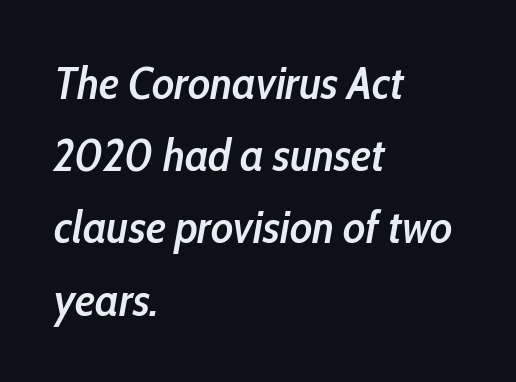
{"italic": "yes", "lean": "right", "slant_degrees": 10, "bold": "semi", "weight": "semibold", "width": "condensed", "stroke_contrast": "low", "x_height": "medium", "monospaced": "no", "underline": "no", "align": "left", "line_spacing": "normal", "line_spacing_ratio": 1.57, "letter_spacing": "normal", "letter_spacing_em": 0.0, "glyph_px": 46}
